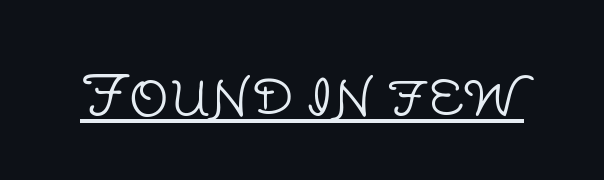
{"serif": "no", "bold": "no", "weight": "light", "width": "normal", "stroke_contrast": "low", "x_height": "large", "monospaced": "no", "underline": "yes", "letter_spacing": "normal", "letter_spacing_em": 0.0, "glyph_px": 56}
